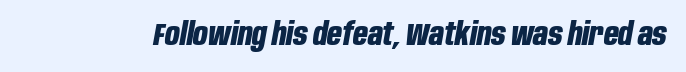
The specimen reads as italic at a glance. Decoration check: the copy has no underline. As a designer I'd log this as weight 700, bold. Varying glyph widths throughout — classic text-font behaviour. Compared with typical body copy, the letter spacing here is the same.
